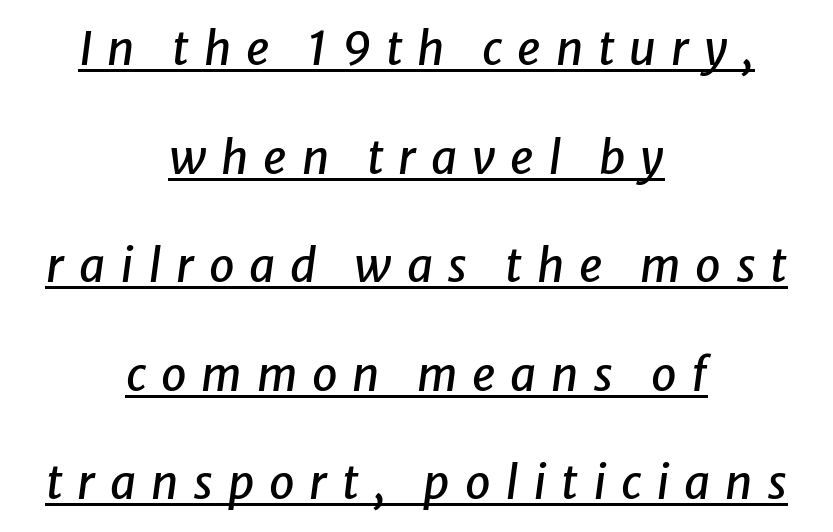
Q: Is the text italic (slanted)? A: Yes, it leans right by about 8 degrees.
Q: Is the text underlined? A: Yes.
Q: How is the paragraph aligned? A: Centered.
Q: Is the spacing between letters normal or unusually wide? A: Unusually wide.
Q: Is the spacing between lines tight, normal or loose? A: Loose.
Q: Width (condensed, normal, or wide)? A: Normal.
Q: Stroke contrast? A: Low.
Q: x-height? A: Medium.
Q: Monospaced? A: No.
